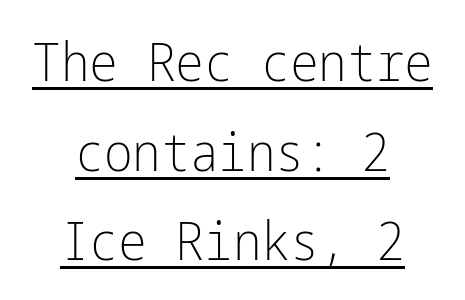
The image shows 54 px light, condensed sans-serif type, upright; set centered, normal line spacing (1.66x), normal letter spacing, underlined; low stroke contrast and a medium x-height.
